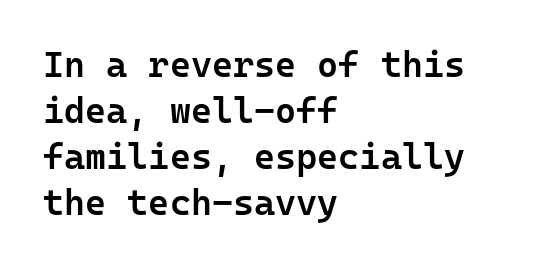
Q: Is the text bold? A: Semi-bold.
Q: Is the text italic (slanted)? A: No, it is upright.
Q: Is the typeface a serif or a sans-serif typeface? A: Sans-serif.
Q: Is the text underlined? A: No.
Q: How is the paragraph aligned? A: Left-aligned.
Q: Is the spacing between letters normal or unusually wide? A: Normal.
Q: Is the spacing between lines tight, normal or loose? A: Normal.
Q: Width (condensed, normal, or wide)? A: Normal.
Q: Stroke contrast? A: Low.
Q: x-height? A: Medium.
Q: Monospaced? A: Yes.
